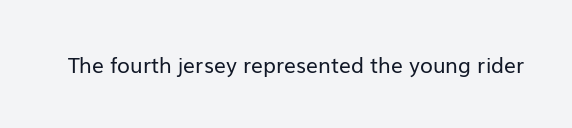
Q: Is the text bold? A: No.
Q: Is the text italic (slanted)? A: No, it is upright.
Q: Is the text underlined? A: No.
Q: Is the spacing between letters normal or unusually wide? A: Normal.
